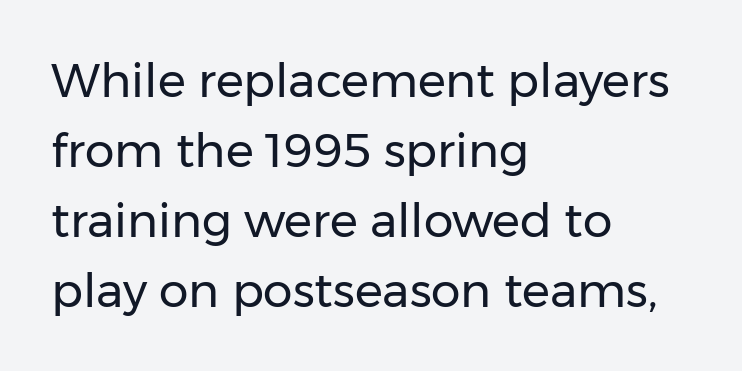
The image shows 47 px regular-weight sans-serif type, upright; set left-aligned, normal line spacing (1.49x), normal letter spacing, not underlined; low stroke contrast and a medium x-height.
